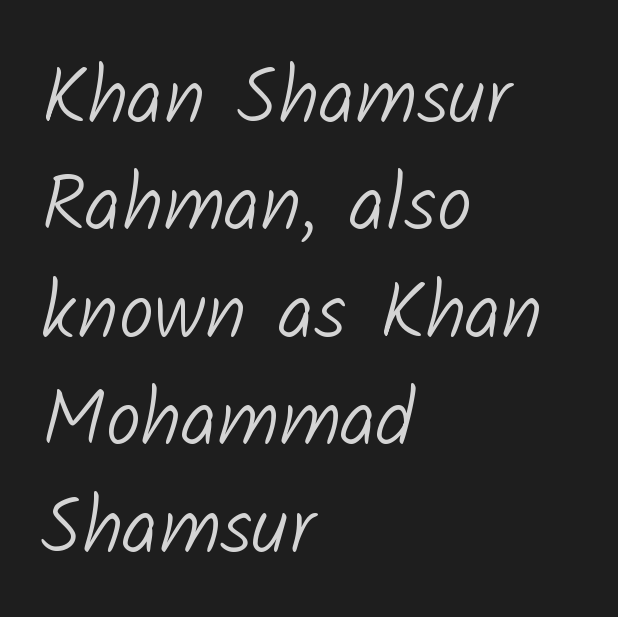
The image shows 79 px light sans-serif type; set left-aligned, normal line spacing (1.36x), normal letter spacing, not underlined; low stroke contrast and a medium x-height.
